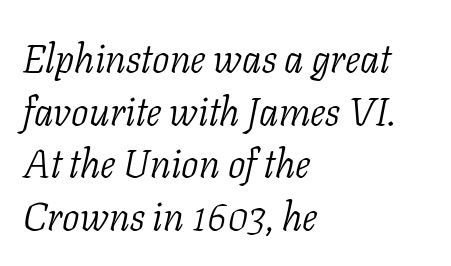
Q: Is the text bold? A: No.
Q: Is the text italic (slanted)? A: Yes, it leans right by about 11 degrees.
Q: Is the typeface a serif or a sans-serif typeface? A: Serif.
Q: Is the text underlined? A: No.
Q: How is the paragraph aligned? A: Left-aligned.
Q: Is the spacing between letters normal or unusually wide? A: Normal.
Q: Is the spacing between lines tight, normal or loose? A: Normal.
Q: Width (condensed, normal, or wide)? A: Normal.
Q: Stroke contrast? A: Low.
Q: x-height? A: Medium.
Q: Monospaced? A: No.
